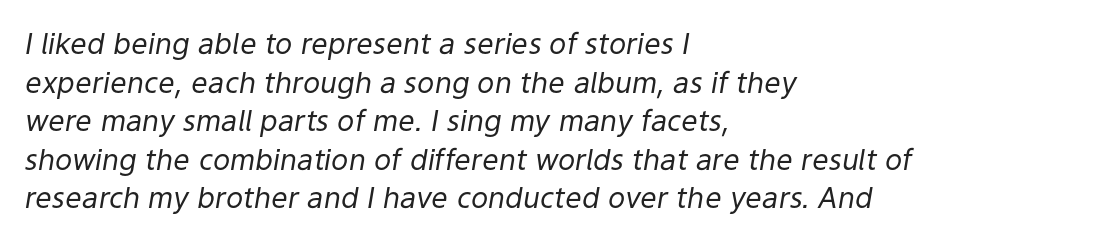
What stands out about the letter spacing? Nothing — it is the standard amount. Regarding leading, the lines here are spaced in the standard way. The typesetting does not lean heavy: it is not bold. Designer's note — italics engaged. The face used here is proportionally spaced, like ordinary book or web type.
